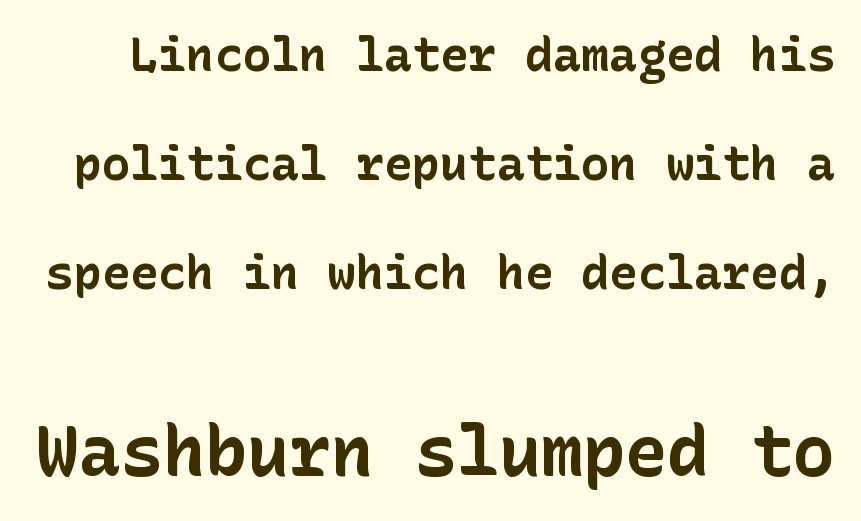
{"serif": "no", "italic": "no", "bold": "yes", "weight": "bold", "width": "normal", "stroke_contrast": "low", "x_height": "medium", "underline": "no", "line_spacing": "loose", "line_spacing_ratio": 2.32, "letter_spacing": "normal", "letter_spacing_em": 0.0, "larger_block": "second", "size_ratio": 1.49, "glyph_px": 70}
